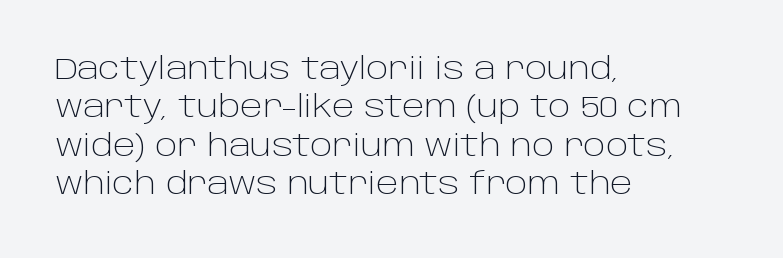
{"serif": "no", "italic": "no", "bold": "no", "weight": "light", "width": "normal", "stroke_contrast": "low", "x_height": "large", "monospaced": "no", "underline": "no", "align": "left", "line_spacing": "normal", "line_spacing_ratio": 1.28, "letter_spacing": "normal", "letter_spacing_em": 0.0, "glyph_px": 30}
